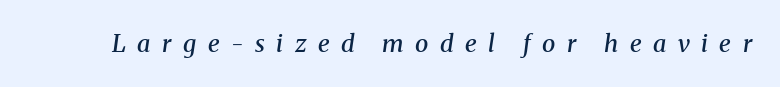
Letter spacing: wide. The passage shown leans; its letterforms are oblique. As a designer I'd log this as weight 600, semibold. Bare-footed words on every line.
